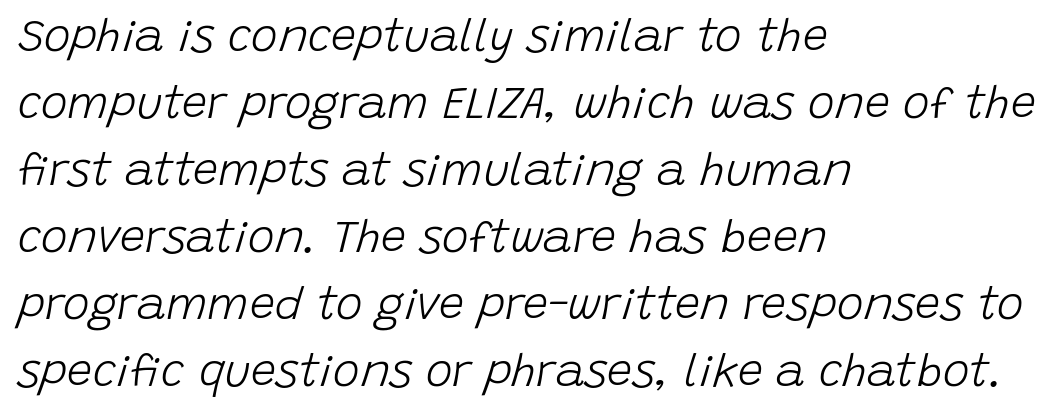
Think of a printed novel: that variable character pitch is what you see here. Characters are canted at an angle relative to the baseline's perpendicular. The designer left line spacing at the default. A clean baseline with only descenders dipping below it.
